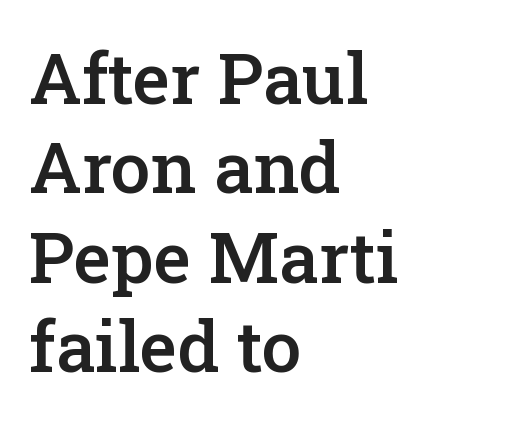
Q: Is the text bold? A: Semi-bold.
Q: Is the text italic (slanted)? A: No, it is upright.
Q: Is the typeface a serif or a sans-serif typeface? A: Serif.
Q: Is the text underlined? A: No.
Q: How is the paragraph aligned? A: Left-aligned.
Q: Is the spacing between letters normal or unusually wide? A: Normal.
Q: Is the spacing between lines tight, normal or loose? A: Normal.
Q: Width (condensed, normal, or wide)? A: Normal.
Q: Stroke contrast? A: Low.
Q: x-height? A: Medium.
Q: Monospaced? A: No.
